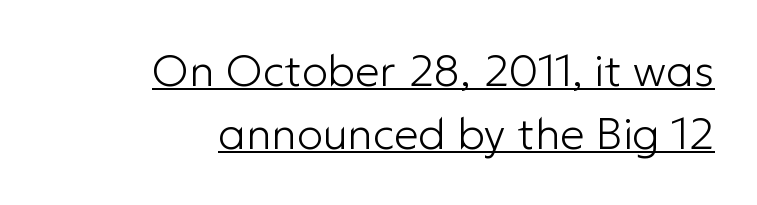
Weight class: somewhere from thin through regular. Is this a fixed-width face? No — the glyphs have proportional, varying widths. The ragged edge is on the left, which tells us the setting is flush right. Unlike a traditional serif, this face leaves its strokes unadorned.
